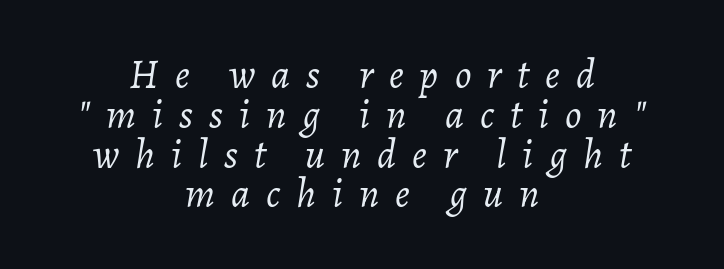
Q: Is the text bold? A: No.
Q: Is the text italic (slanted)? A: Yes, it leans right by about 7 degrees.
Q: Is the text underlined? A: No.
Q: How is the paragraph aligned? A: Centered.
Q: Is the spacing between letters normal or unusually wide? A: Unusually wide.
Q: Is the spacing between lines tight, normal or loose? A: Tight.
Q: Width (condensed, normal, or wide)? A: Normal.
Q: Stroke contrast? A: Low.
Q: x-height? A: Medium.
Q: Monospaced? A: No.
